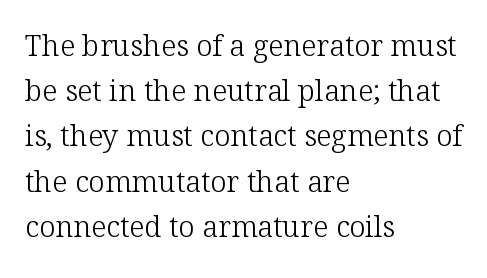
The image shows 29 px light serif type, upright; set left-aligned, normal line spacing (1.56x), normal letter spacing, not underlined; low stroke contrast and a medium x-height.
